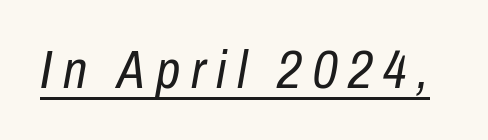
The image shows 54 px regular-weight, condensed type, italic (leaning right); set unusually wide letter spacing (+0.2 em), underlined; low stroke contrast and a medium x-height.
